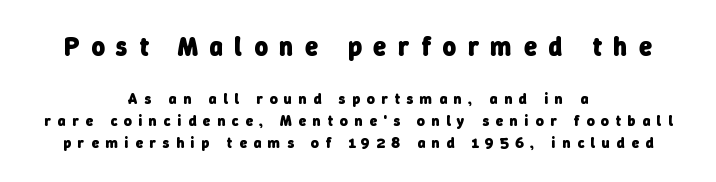
The vertical gap from one line to the next is medium. Lines of text with bare space underneath. Size contrast runs from large at the top to small at the bottom. Short note: letters widely spaced. These lines stack symmetrically, like a column narrowing and widening about its center. Thick stems and heavy bowls — unmistakably bold.
